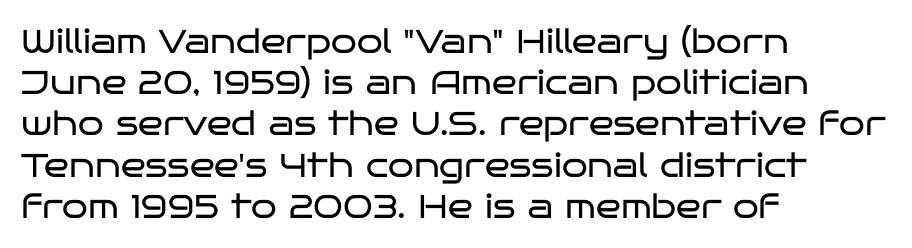
The image shows 33 px regular-weight, wide sans-serif type, upright; set left-aligned, normal line spacing (1.25x), normal letter spacing, not underlined; low stroke contrast and a large x-height.
